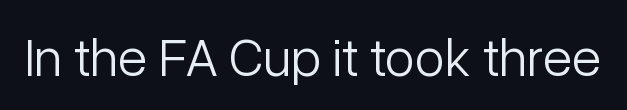
The image shows 54 px light sans-serif type, upright; set normal letter spacing, not underlined; low stroke contrast and a medium x-height.
